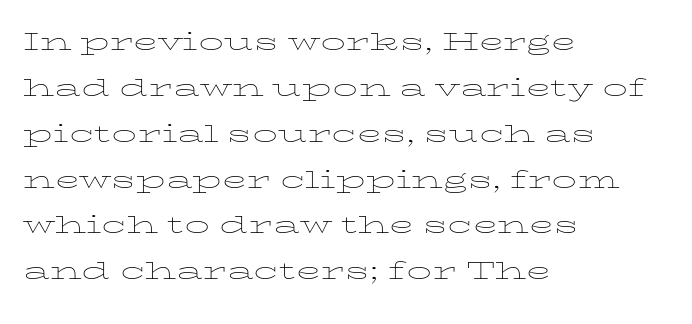
Q: Is the text bold? A: No.
Q: Is the text italic (slanted)? A: No, it is upright.
Q: Is the text underlined? A: No.
Q: How is the paragraph aligned? A: Left-aligned.
Q: Is the spacing between letters normal or unusually wide? A: Normal.
Q: Is the spacing between lines tight, normal or loose? A: Normal.
Q: Width (condensed, normal, or wide)? A: Wide.
Q: Stroke contrast? A: Low.
Q: x-height? A: Medium.
Q: Monospaced? A: No.
